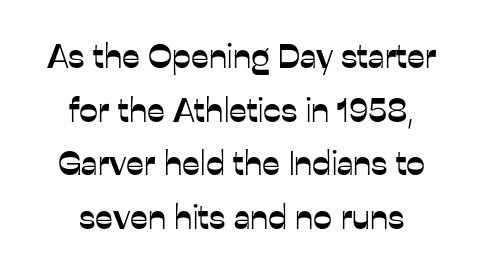
The image shows 34 px sans-serif type, upright; set centered, normal line spacing (1.58x), normal letter spacing, not underlined; low stroke contrast and a medium x-height.
